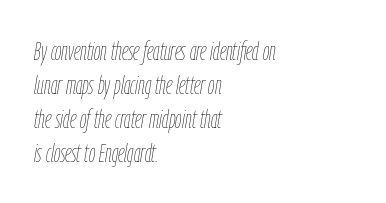
{"italic": "yes", "lean": "right", "slant_degrees": 9, "bold": "no", "underline": "no", "align": "left", "line_spacing": "normal", "line_spacing_ratio": 1.31, "letter_spacing": "normal", "letter_spacing_em": 0.0, "glyph_px": 26}
